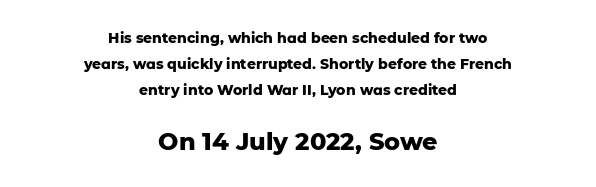
Q: Is the text bold? A: Yes.
Q: Is the text italic (slanted)? A: No, it is upright.
Q: Is the text underlined? A: No.
Q: How is the paragraph aligned? A: Centered.
Q: Is the spacing between letters normal or unusually wide? A: Normal.
Q: Which block of text is set in a larger size, the first (top) or the second (bottom)? A: The second (bottom) one.
